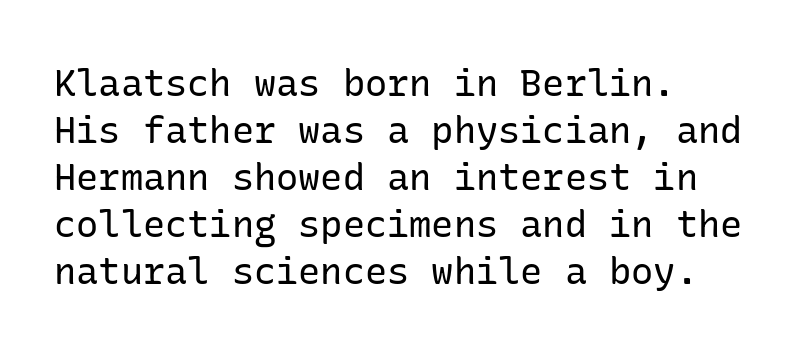
{"serif": "no", "italic": "no", "bold": "no", "weight": "regular", "width": "normal", "stroke_contrast": "low", "x_height": "medium", "underline": "no", "align": "left", "line_spacing": "normal", "line_spacing_ratio": 1.27, "letter_spacing": "normal", "letter_spacing_em": 0.0, "glyph_px": 37}
